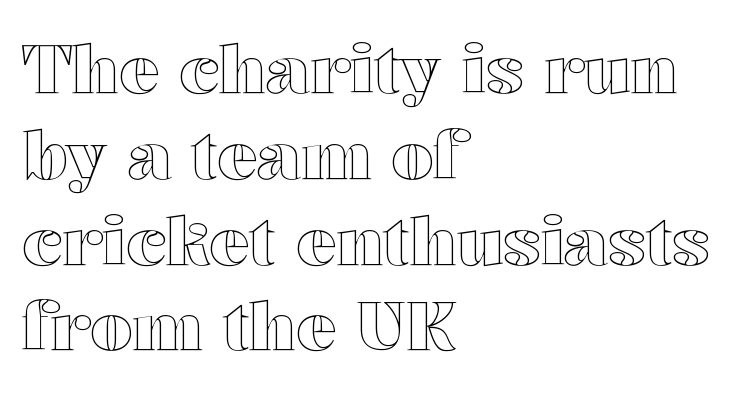
{"italic": "no", "width": "wide", "x_height": "medium", "monospaced": "no", "underline": "no", "align": "left", "line_spacing": "normal", "line_spacing_ratio": 1.28, "letter_spacing": "normal", "letter_spacing_em": 0.0, "glyph_px": 67}
